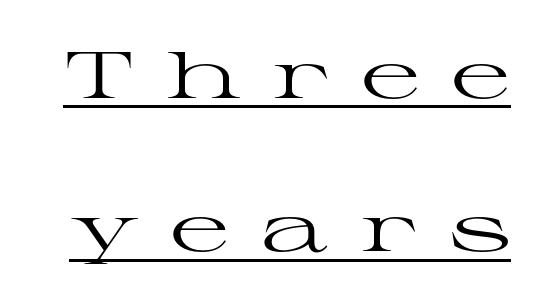
{"serif": "yes", "italic": "no", "bold": "no", "weight": "regular", "width": "wide", "stroke_contrast": "high", "x_height": "medium", "monospaced": "no", "underline": "yes", "line_spacing": "loose", "line_spacing_ratio": 2.36, "letter_spacing": "wide", "letter_spacing_em": 0.48, "glyph_px": 65}
